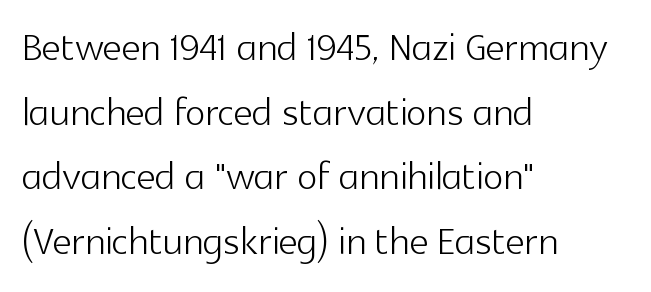
Nope, no serifs anywhere on these letters. Vertical stems look standard width or narrower in stroke. These lines stack with their left ends in a neat column. Unmarked baselines from the first word to the last.
